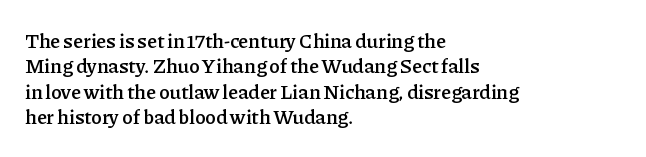
{"italic": "no", "bold": "semi", "underline": "no", "align": "left", "line_spacing": "normal", "line_spacing_ratio": 1.27, "letter_spacing": "normal", "letter_spacing_em": 0.0, "glyph_px": 20}
